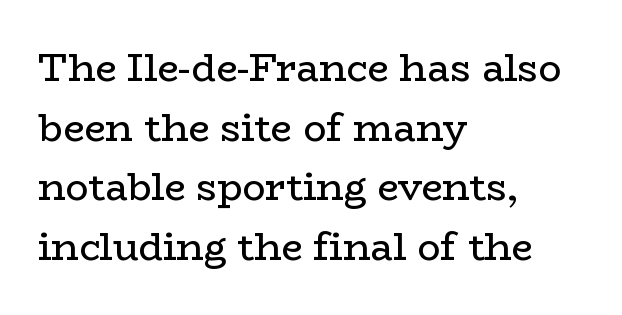
The image shows 38 px regular-weight, wide serif type, upright; set left-aligned, normal line spacing (1.57x), normal letter spacing, not underlined; low stroke contrast and a medium x-height.
